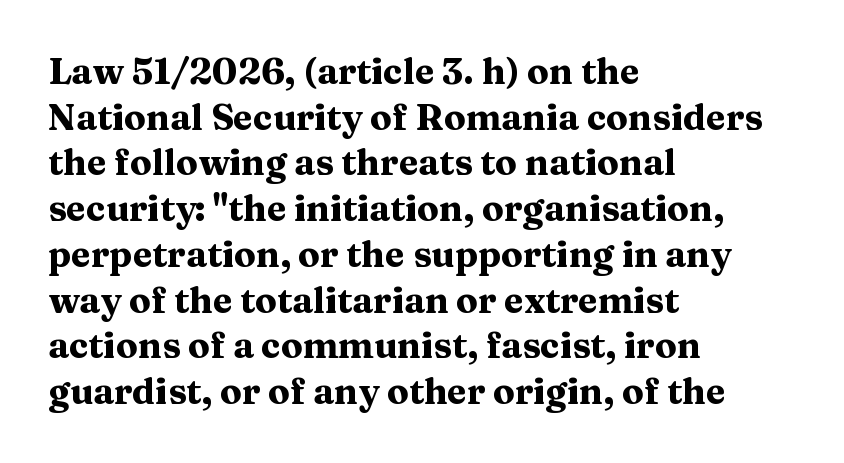
The image shows 36 px heavy, wide serif type, upright; set left-aligned, normal line spacing (1.27x), normal letter spacing, not underlined; medium stroke contrast and a medium x-height.
